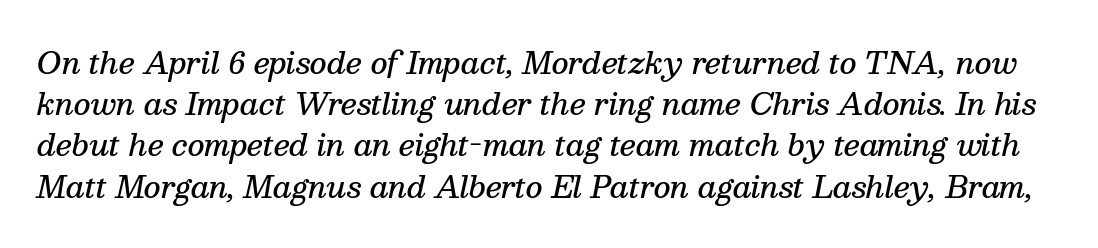
Q: Is the text bold? A: Semi-bold.
Q: Is the text italic (slanted)? A: Yes, it leans right by about 13 degrees.
Q: Is the typeface a serif or a sans-serif typeface? A: Serif.
Q: Is the text underlined? A: No.
Q: Is the spacing between letters normal or unusually wide? A: Normal.
Q: Is the spacing between lines tight, normal or loose? A: Normal.
Q: Width (condensed, normal, or wide)? A: Normal.
Q: Stroke contrast? A: Medium.
Q: x-height? A: Medium.
Q: Monospaced? A: No.
